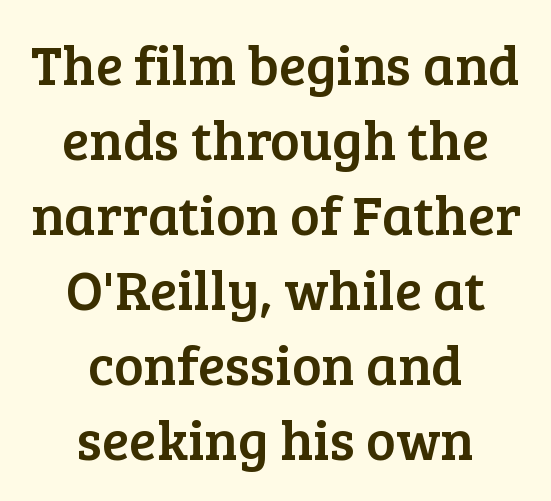
Any mark beneath the type? The region is blank. Characters follow at the spacing the type designer built in. Baseline-to-baseline distance is the conventional proportion of letter height. Looks like regular typesetting: each glyph gets only the width it needs.
